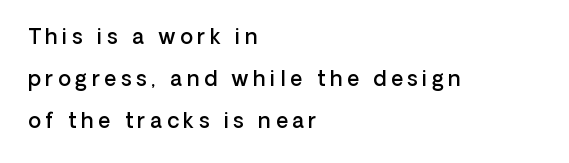
Q: Is the text bold? A: Semi-bold.
Q: Is the text italic (slanted)? A: No, it is upright.
Q: Is the text underlined? A: No.
Q: How is the paragraph aligned? A: Left-aligned.
Q: Is the spacing between letters normal or unusually wide? A: Unusually wide.
Q: Is the spacing between lines tight, normal or loose? A: Loose.
